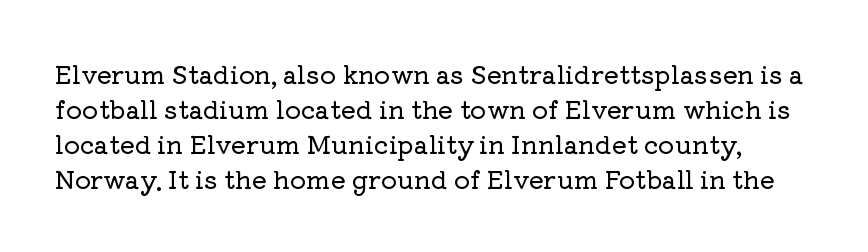
A roman cut, with each character standing at attention. The letterforms sit shoulder to shoulder at normal distance. Compared with typical paragraphs, the rows here are spaced about the same. Anything drawn beneath the words? Only blank space.
